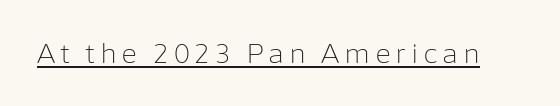
{"italic": "no", "bold": "no", "underline": "yes", "glyph_px": 27}
